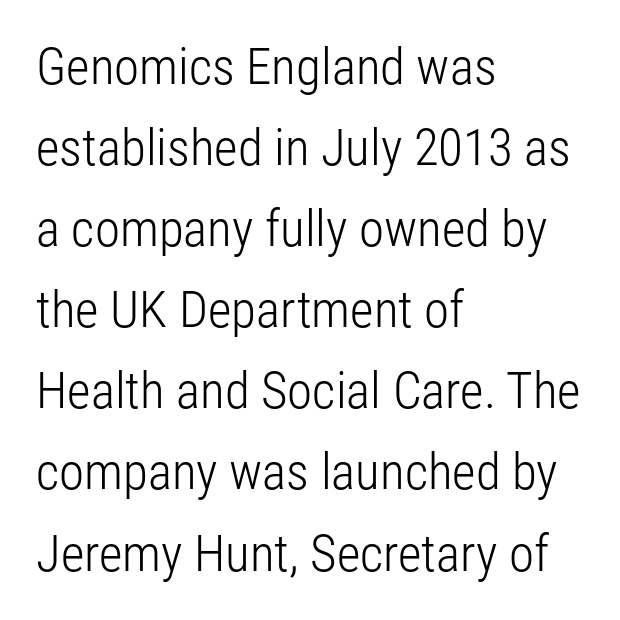
Observe the ordinary spacing: letters are neighbours, not strangers. The rendering uses natural spacing where letterforms have individual widths. Posture: straight, roman, zero tilt. The designer went with a sans here, leaving each stem footless. Layout note: lines flush left. Quick note: interline space is typical.
